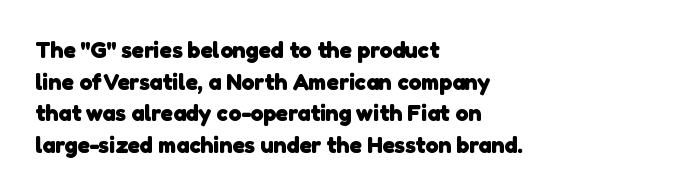
The image shows 23 px bold type; set left-aligned, normal line spacing (1.38x), normal letter spacing, not underlined.
